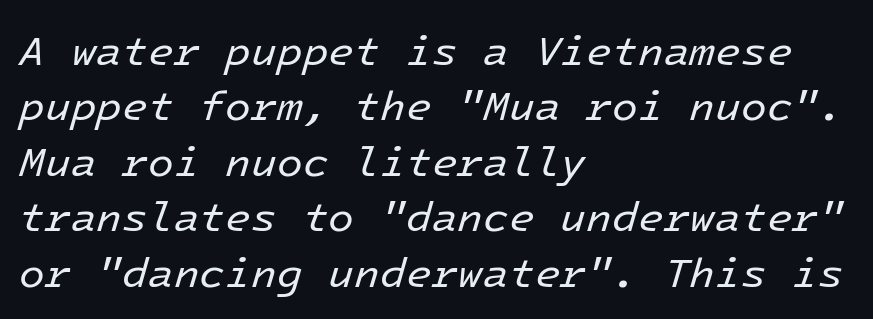
Q: Is the text bold? A: No.
Q: Is the text italic (slanted)? A: Yes, it leans right by about 16 degrees.
Q: Is the text underlined? A: No.
Q: How is the paragraph aligned? A: Left-aligned.
Q: Is the spacing between letters normal or unusually wide? A: Normal.
Q: Is the spacing between lines tight, normal or loose? A: Normal.
Q: Width (condensed, normal, or wide)? A: Normal.
Q: Stroke contrast? A: Low.
Q: x-height? A: Medium.
